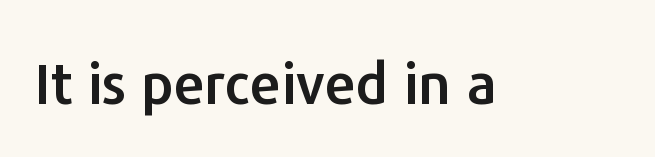
Q: Is the text italic (slanted)? A: No, it is upright.
Q: Is the typeface a serif or a sans-serif typeface? A: Sans-serif.
Q: Is the text underlined? A: No.
Q: Is the spacing between letters normal or unusually wide? A: Normal.
Q: Width (condensed, normal, or wide)? A: Normal.
Q: Stroke contrast? A: Low.
Q: x-height? A: Medium.
Q: Monospaced? A: No.
